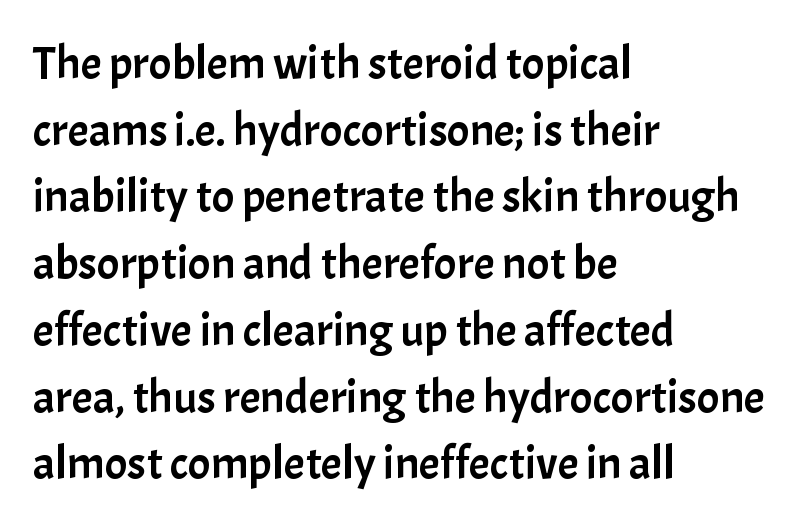
{"serif": "no", "italic": "no", "width": "normal", "stroke_contrast": "low", "x_height": "medium", "monospaced": "no", "underline": "no", "align": "left", "line_spacing": "normal", "line_spacing_ratio": 1.42, "letter_spacing": "normal", "letter_spacing_em": 0.0, "glyph_px": 47}
